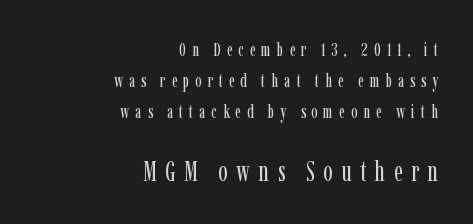
The image shows 28 px regular-weight, condensed serif type, upright; set right-aligned, normal line spacing (1.64x), unusually wide letter spacing (+0.3 em), not underlined; the second (bottom) block is 1.47x larger; low stroke contrast and a medium x-height.
